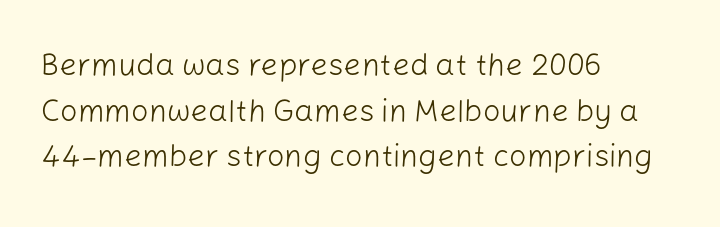
{"serif": "no", "italic": "no", "bold": "no", "weight": "light", "width": "normal", "stroke_contrast": "low", "x_height": "medium", "monospaced": "no", "underline": "no", "align": "left", "line_spacing": "normal", "line_spacing_ratio": 1.47, "letter_spacing": "normal", "letter_spacing_em": 0.0, "glyph_px": 31}
